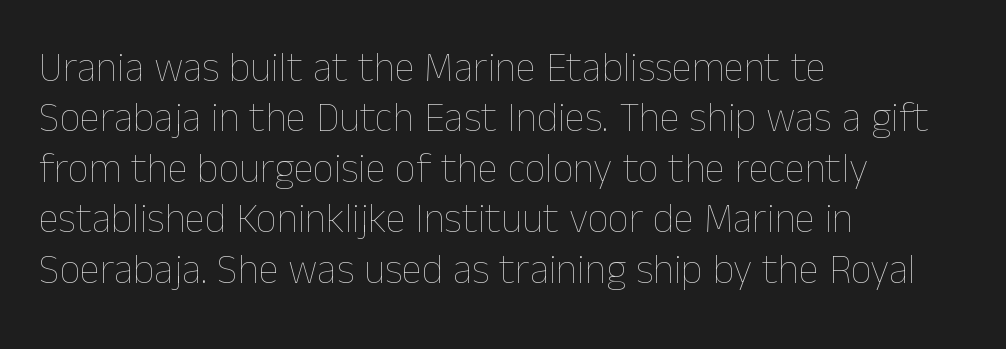
{"italic": "no", "bold": "no", "weight": "thin", "width": "normal", "stroke_contrast": "low", "x_height": "medium", "monospaced": "no", "underline": "no", "align": "left", "line_spacing_ratio": 1.23, "letter_spacing": "normal", "letter_spacing_em": 0.0, "glyph_px": 41}
